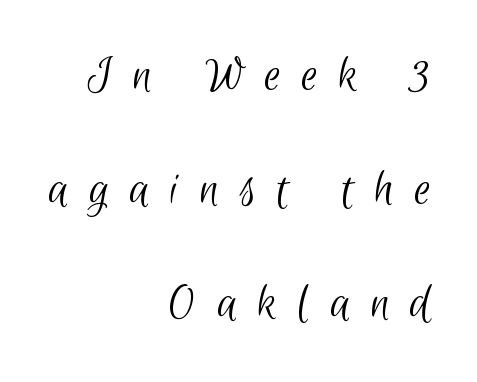
Compared with typical body copy, the letter spacing here is much looser. Do the characters align in a grid? No, the font is proportional. Casual observation: everything's shoved over to the right. This rendering features lettering with no underline. Each letter's strokes conclude bluntly, with no projecting serifs. Summary of weight: not heavy and not bold.
